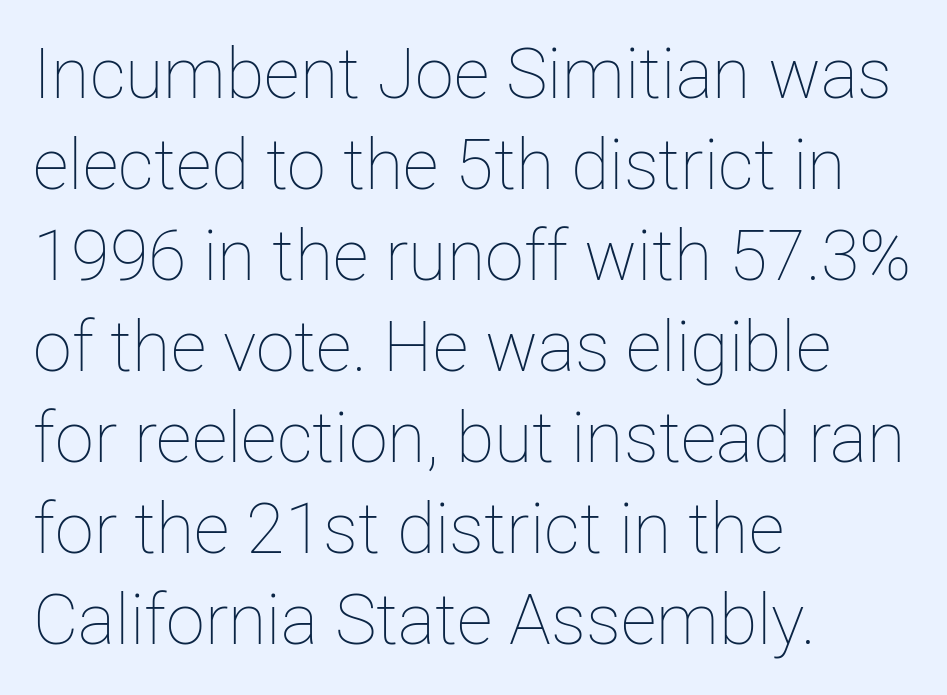
Is this a fixed-width face? No — the glyphs have proportional, varying widths. Decoration check: the copy has no underline. The letters look calm and open, with moderate or lighter stems. The rag falls on the right side of this text block. The line texture is even and compact thanks to regular tracking. Rendered with straight, roman letterforms.
